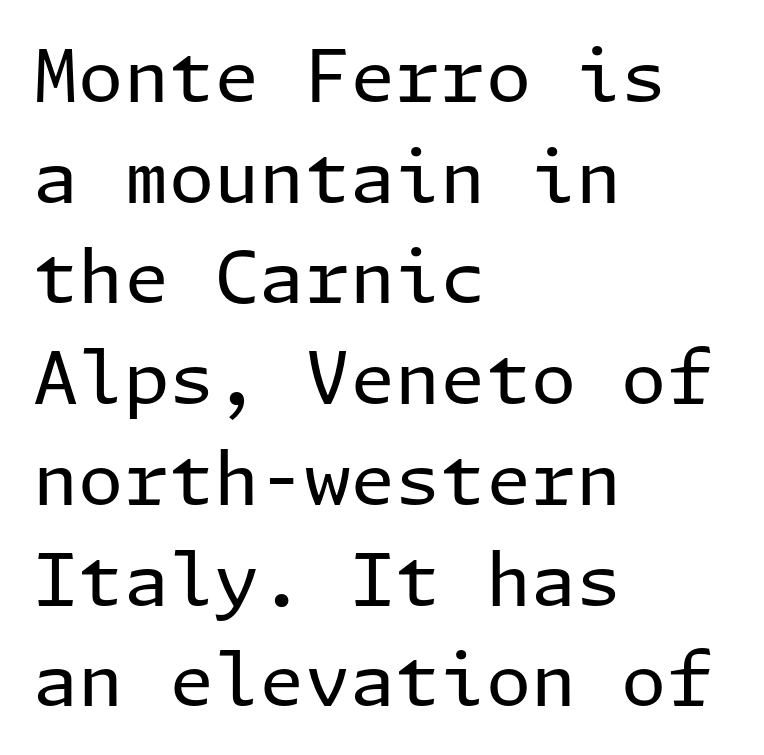
The image shows 73 px regular-weight sans-serif type, upright; set left-aligned, normal line spacing (1.38x), normal letter spacing, not underlined; low stroke contrast and a medium x-height.
